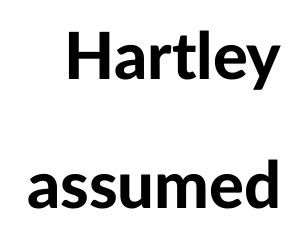
The image shows 65 px bold sans-serif type, upright; set loose line spacing (1.98x), normal letter spacing, not underlined; low stroke contrast and a medium x-height.
